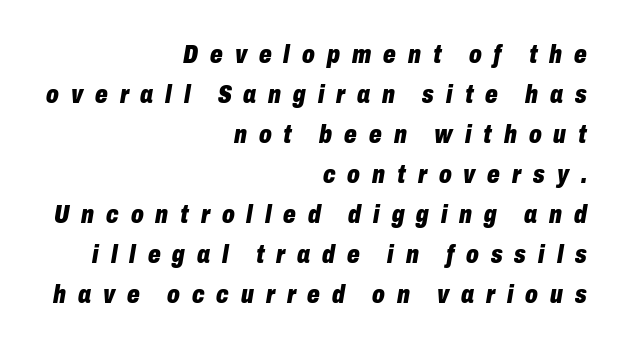
The image shows 25 px bold type, italic (leaning right); set right-aligned, normal line spacing (1.6x), unusually wide letter spacing (+0.48 em), not underlined.
